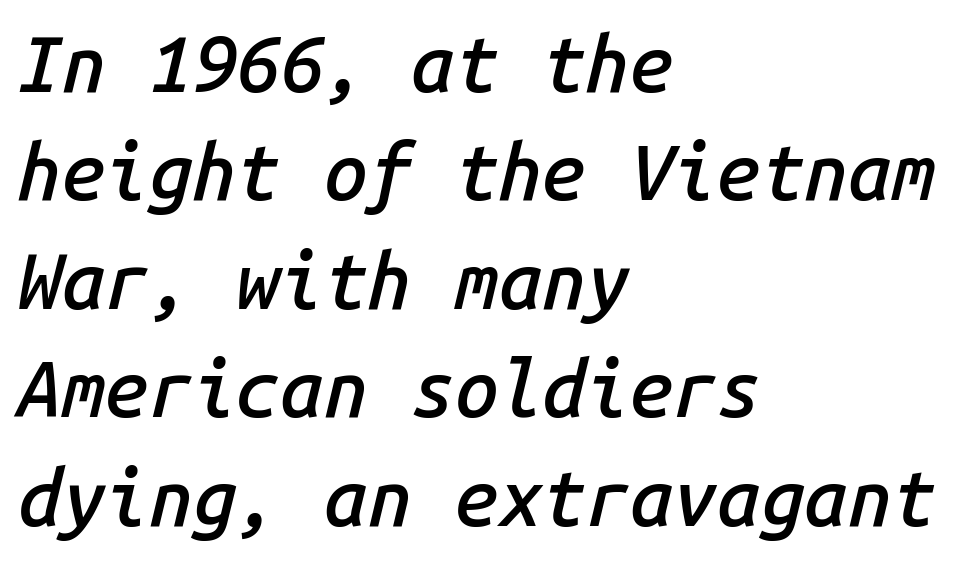
The line-height multiplier appears to be the usual default. Is the type slanted? Yes — the strokes lean at a clear angle. Each glyph is drawn with semibold strokes, heavier than normal yet not fully bold. These lines are rendered in a fixed-pitch font.
